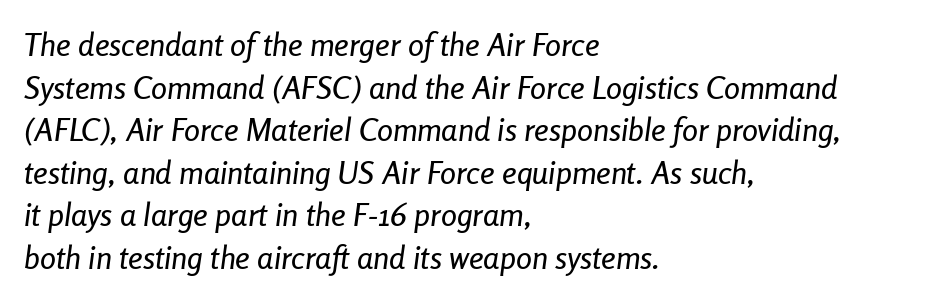
Q: Is the text italic (slanted)? A: Yes, it leans right by about 8 degrees.
Q: Is the text underlined? A: No.
Q: How is the paragraph aligned? A: Left-aligned.
Q: Is the spacing between letters normal or unusually wide? A: Normal.
Q: Is the spacing between lines tight, normal or loose? A: Normal.
Q: Width (condensed, normal, or wide)? A: Condensed.
Q: Stroke contrast? A: Low.
Q: x-height? A: Medium.
Q: Monospaced? A: No.
